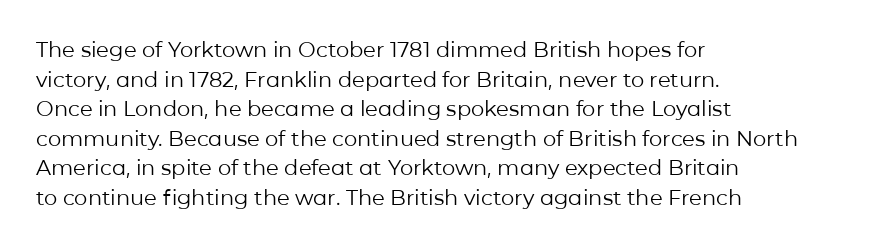
Quick note: underline off. Do the letters lean? They stand straight. The text block is weighted toward the left margin, trailing off unevenly rightward. This rendering leaves character spacing at its baseline value. Vertical spacing — default.
